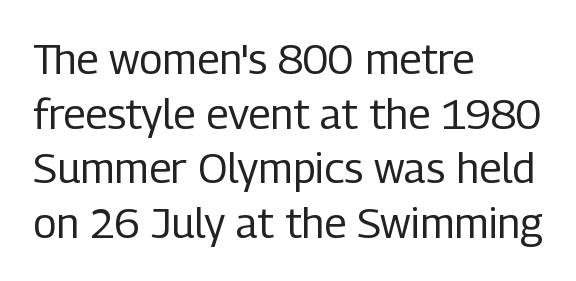
Q: Is the text bold? A: No.
Q: Is the text italic (slanted)? A: No, it is upright.
Q: Is the typeface a serif or a sans-serif typeface? A: Sans-serif.
Q: Is the text underlined? A: No.
Q: How is the paragraph aligned? A: Left-aligned.
Q: Is the spacing between letters normal or unusually wide? A: Normal.
Q: Is the spacing between lines tight, normal or loose? A: Normal.
Q: Width (condensed, normal, or wide)? A: Condensed.
Q: Stroke contrast? A: Low.
Q: x-height? A: Medium.
Q: Monospaced? A: No.
